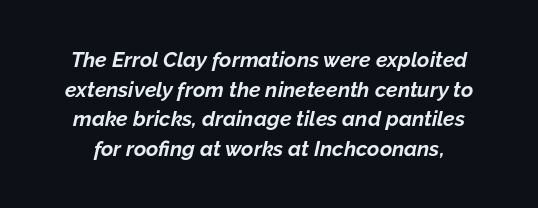
{"italic": "yes", "lean": "right", "slant_degrees": 12, "bold": "yes", "underline": "no", "line_spacing": "normal", "line_spacing_ratio": 1.41, "letter_spacing": "normal", "letter_spacing_em": 0.0, "glyph_px": 21}
